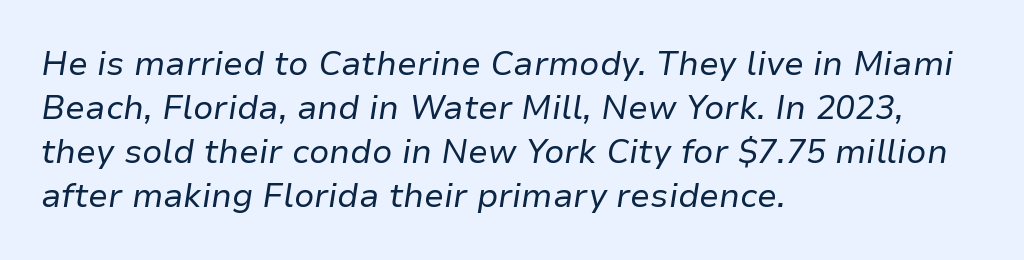
{"italic": "yes", "lean": "right", "slant_degrees": 9, "bold": "no", "weight": "regular", "width": "normal", "stroke_contrast": "low", "x_height": "medium", "monospaced": "no", "underline": "no", "align": "left", "line_spacing": "normal", "line_spacing_ratio": 1.33, "letter_spacing": "normal", "letter_spacing_em": 0.0, "glyph_px": 33}
